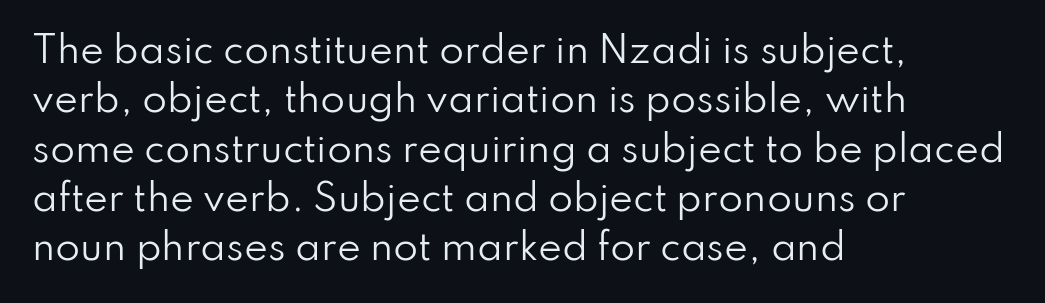
The image shows 36 px regular-weight sans-serif type, upright; set left-aligned, normal line spacing (1.37x), normal letter spacing, not underlined; low stroke contrast and a small x-height.
